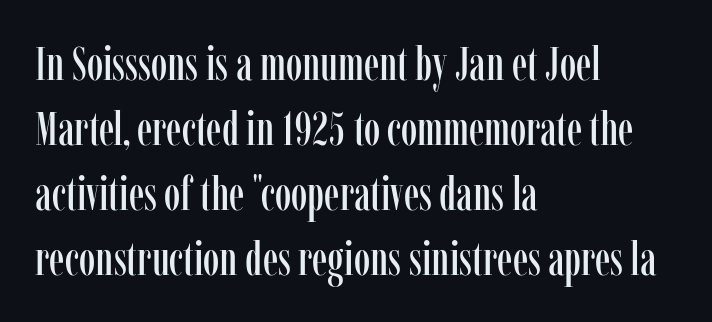
The image shows 47 px condensed serif type, upright; set left-aligned, normal line spacing (1.38x), normal letter spacing, not underlined; low stroke contrast and a medium x-height.
